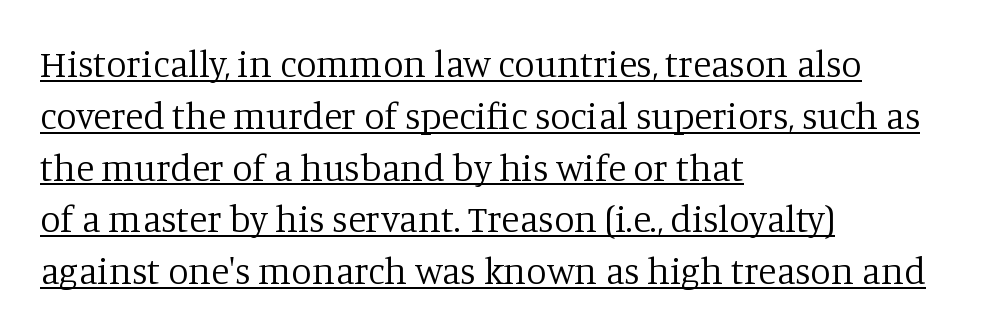
Classification — serif. Is there an underline? Yes — a line sits under the letters. You could not count columns in this text — the font is proportionally spaced. Every row of glyphs begins at an identical x-position on the left. Leading: standard.
